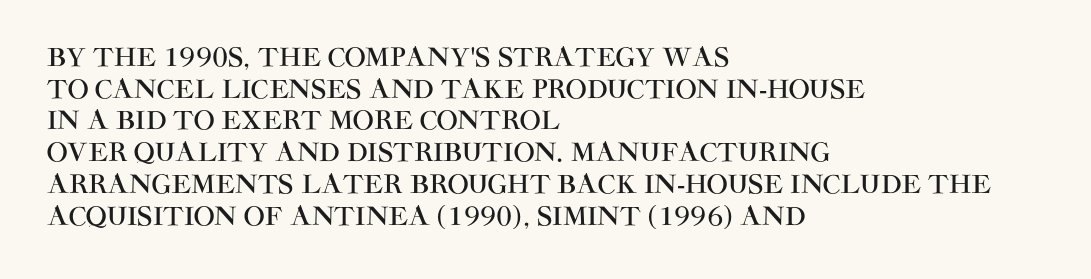
Q: Is the text italic (slanted)? A: No, it is upright.
Q: Is the text underlined? A: No.
Q: How is the paragraph aligned? A: Left-aligned.
Q: Is the spacing between letters normal or unusually wide? A: Normal.
Q: Is the spacing between lines tight, normal or loose? A: Normal.
